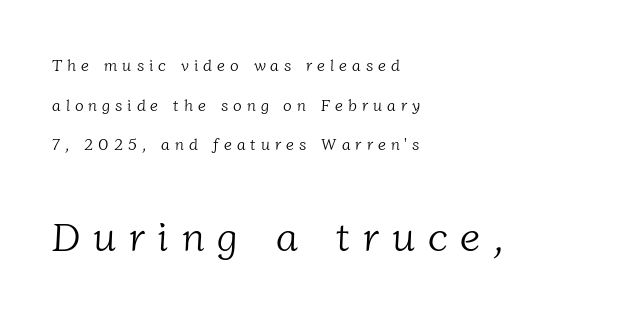
{"serif": "yes", "bold": "no", "weight": "light", "width": "normal", "stroke_contrast": "low", "x_height": "medium", "monospaced": "no", "underline": "no", "align": "left", "line_spacing": "loose", "line_spacing_ratio": 2.47, "letter_spacing": "wide", "letter_spacing_em": 0.31, "larger_block": "second", "size_ratio": 2.56, "glyph_px": 41}
